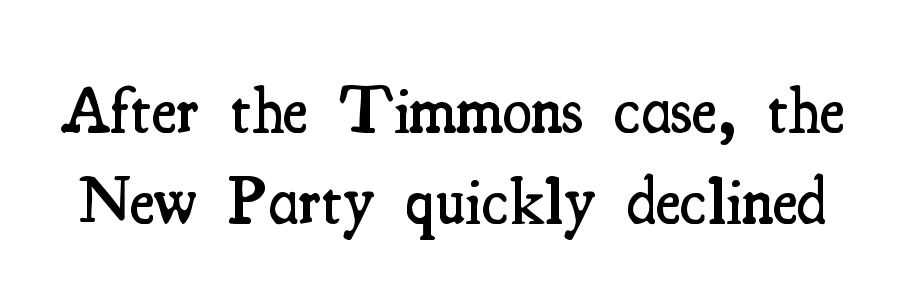
Q: Is the text bold? A: Semi-bold.
Q: Is the text italic (slanted)? A: No, it is upright.
Q: Is the typeface a serif or a sans-serif typeface? A: Serif.
Q: Is the text underlined? A: No.
Q: Is the spacing between letters normal or unusually wide? A: Normal.
Q: Is the spacing between lines tight, normal or loose? A: Normal.
Q: Width (condensed, normal, or wide)? A: Condensed.
Q: Stroke contrast? A: Medium.
Q: x-height? A: Small.
Q: Monospaced? A: No.
